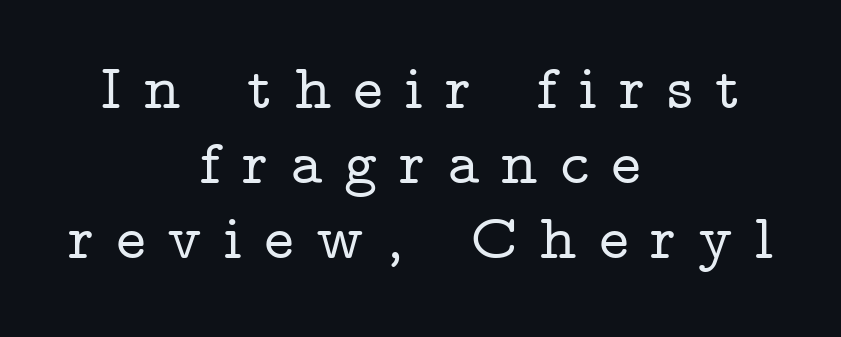
Q: Is the text italic (slanted)? A: No, it is upright.
Q: Is the typeface a serif or a sans-serif typeface? A: Serif.
Q: Is the text underlined? A: No.
Q: How is the paragraph aligned? A: Centered.
Q: Is the spacing between letters normal or unusually wide? A: Unusually wide.
Q: Width (condensed, normal, or wide)? A: Wide.
Q: Stroke contrast? A: Low.
Q: x-height? A: Medium.
Q: Monospaced? A: No.
